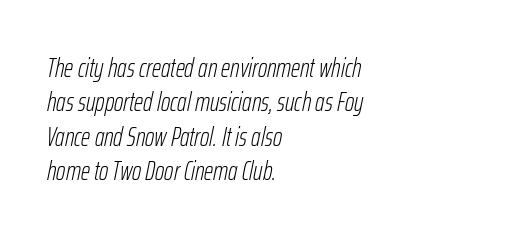
Q: Is the text bold? A: No.
Q: Is the text italic (slanted)? A: Yes, it leans right by about 12 degrees.
Q: Is the text underlined? A: No.
Q: How is the paragraph aligned? A: Left-aligned.
Q: Is the spacing between letters normal or unusually wide? A: Normal.
Q: Is the spacing between lines tight, normal or loose? A: Normal.
